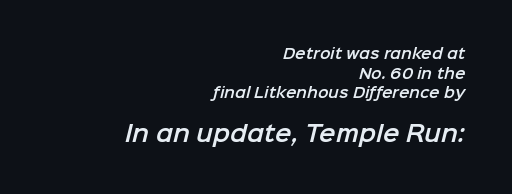
The image shows 22 px text type; set right-aligned, normal line spacing (1.41x), normal letter spacing, not underlined; the second (bottom) block is 1.57x larger.
